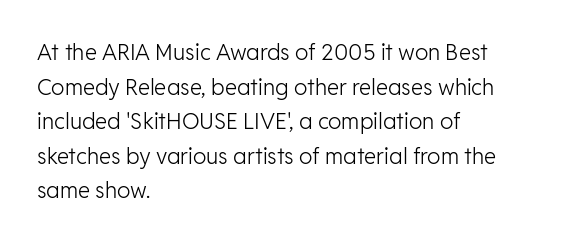
Which margin do the lines hug? The left one — the right edge is uneven. This is roman type, the default non-slanted kind. Summary of vertical rhythm: regular, with standard interline spacing. These glyphs show unthickened strokes, regular width or finer. The rendering keeps characters at their native spacing. The gap between lines stays unmarked.
